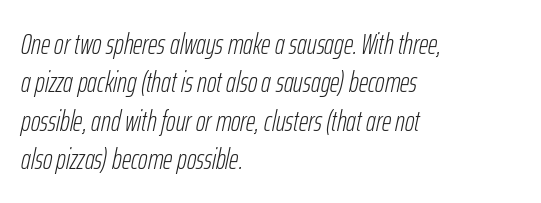
Q: Is the text bold? A: No.
Q: Is the text italic (slanted)? A: Yes, it leans right by about 12 degrees.
Q: Is the text underlined? A: No.
Q: How is the paragraph aligned? A: Left-aligned.
Q: Is the spacing between letters normal or unusually wide? A: Normal.
Q: Is the spacing between lines tight, normal or loose? A: Normal.
Q: Width (condensed, normal, or wide)? A: Condensed.
Q: Stroke contrast? A: Low.
Q: x-height? A: Medium.
Q: Monospaced? A: No.
